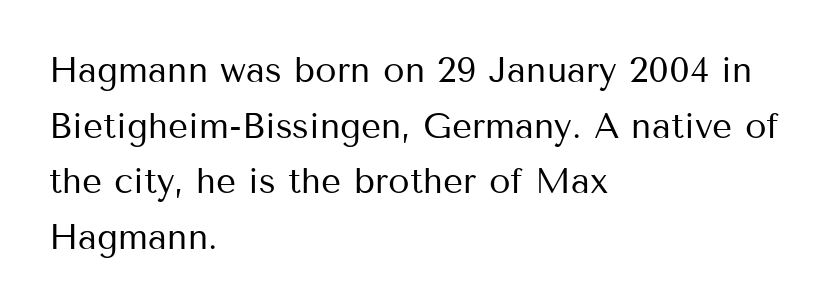
The image shows 35 px regular-weight sans-serif type, upright; set left-aligned, normal line spacing (1.59x), normal letter spacing, not underlined; medium stroke contrast and a medium x-height.
